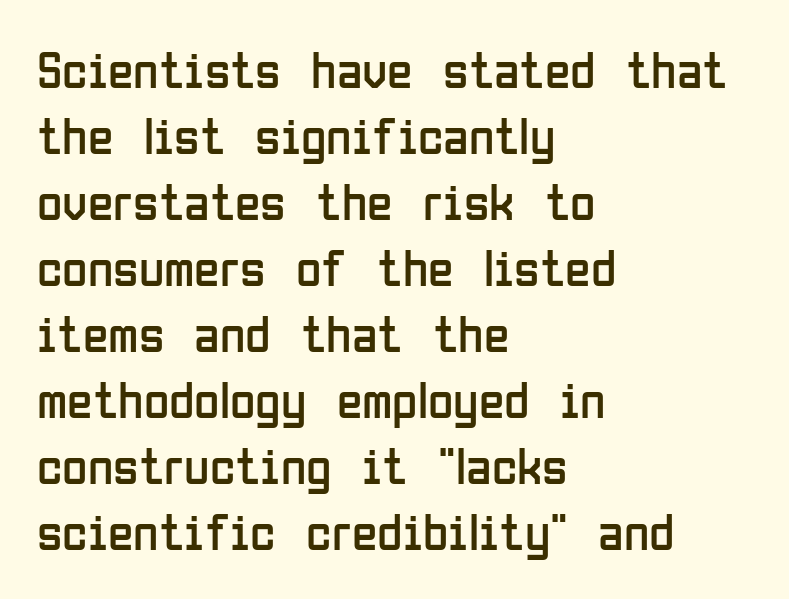
Anything drawn beneath the words? Only blank space. Every stem runs plumb, perpendicular to the baseline. You could not count columns in this text — the font is proportionally spaced. These lines sit exactly where default settings would place them.
